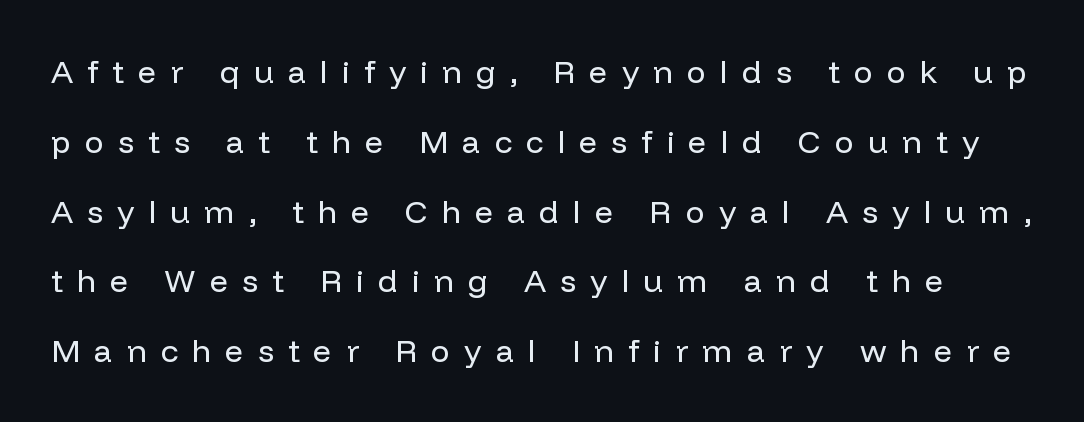
The image shows 32 px regular-weight sans-serif type, upright; set loose line spacing (2.18x), unusually wide letter spacing (+0.44 em), not underlined; low stroke contrast and a medium x-height.
